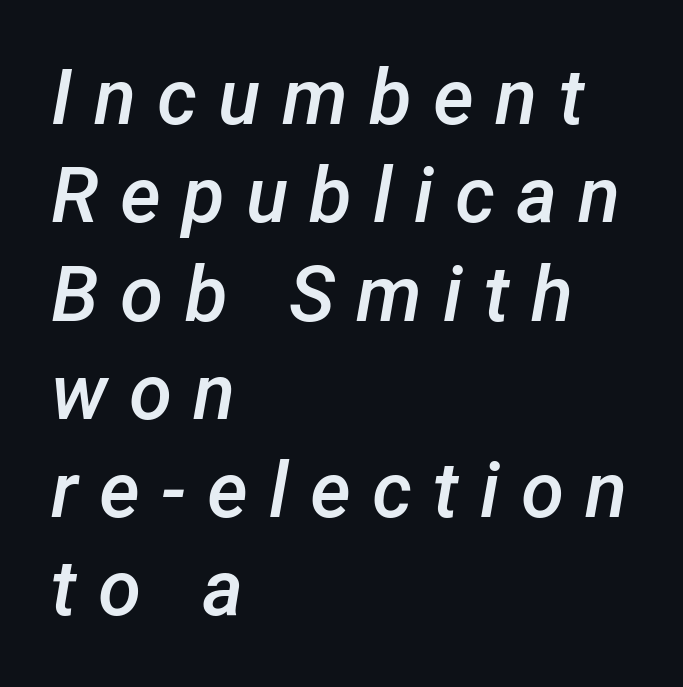
The gaps between neighbouring characters are conspicuously large. Left-aligned paragraph, ragged on the right. Any mark beneath the type? The region is blank. In terms of leading, this rendering sits right in the middle. The letters advance in unequal steps, a hallmark of proportional type.
